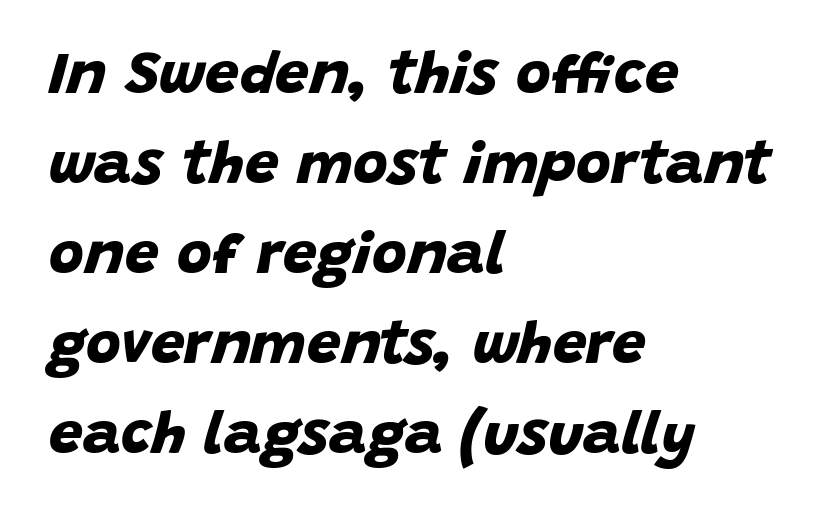
Descender tails drop into unmarked territory. Regular leading. All the whitespace from short lines collects on the right. The letters advance in unequal steps, a hallmark of proportional type.
